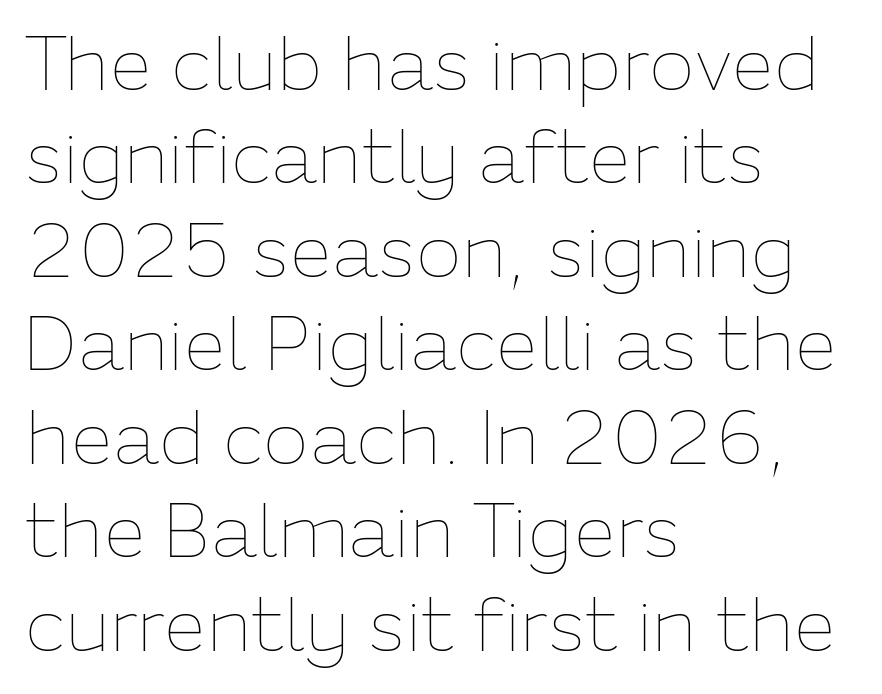
{"italic": "no", "bold": "no", "weight": "thin", "width": "normal", "stroke_contrast": "low", "x_height": "medium", "monospaced": "no", "underline": "no", "align": "left", "line_spacing_ratio": 1.23, "letter_spacing": "normal", "letter_spacing_em": 0.0, "glyph_px": 76}
